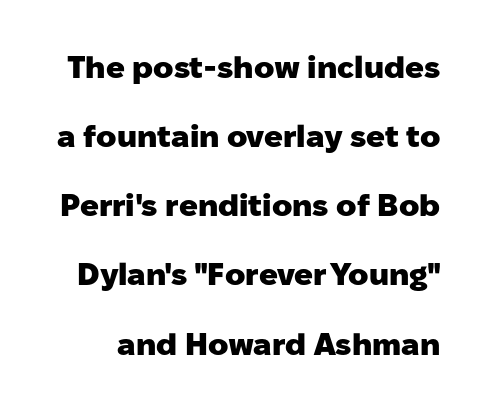
Q: Is the text bold? A: Yes.
Q: Is the text italic (slanted)? A: No, it is upright.
Q: Is the typeface a serif or a sans-serif typeface? A: Sans-serif.
Q: Is the text underlined? A: No.
Q: Is the spacing between letters normal or unusually wide? A: Normal.
Q: Is the spacing between lines tight, normal or loose? A: Loose.
Q: Width (condensed, normal, or wide)? A: Normal.
Q: Stroke contrast? A: Low.
Q: x-height? A: Medium.
Q: Monospaced? A: No.
